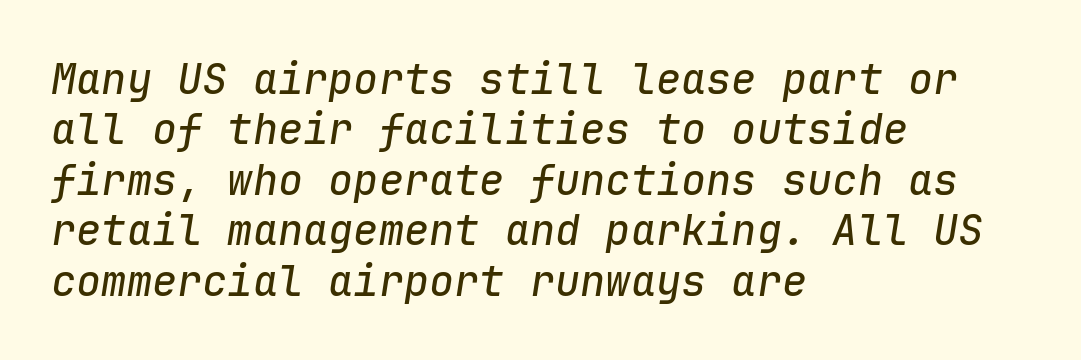
The letters are slanted; this is an italic face. Looks like terminal output: every glyph gets an equal slot. The passage shown is not underscored anywhere. A student would call this left alignment; a typographer would say flush left, rag right. Glyph-to-glyph distance matches everyday printed text.
